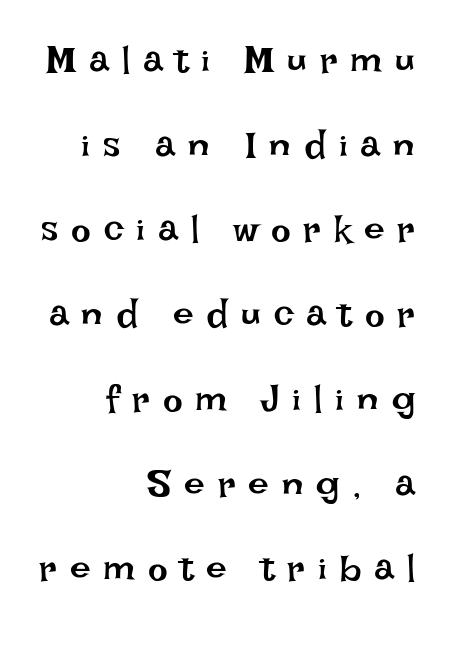
Weight class: somewhere from thin through regular. Underlining? Definitely not there. The letters stand straight up with perfectly vertical stems. The passage shown is typed in a proportional face where columns would drift. Compared with a flush-left layout, this one pins lines to the opposite, right side. Interline gaps are noticeably wide in this sample.
